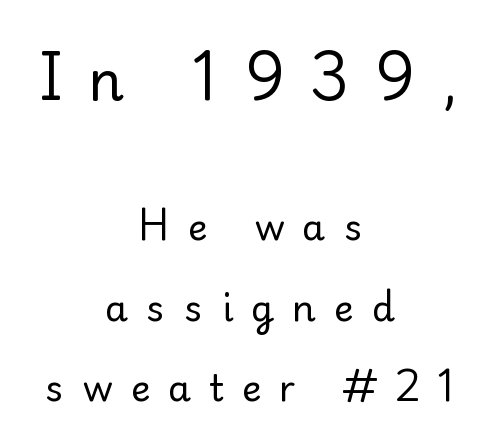
{"serif": "yes", "italic": "no", "bold": "no", "weight": "regular", "width": "normal", "stroke_contrast": "low", "x_height": "small", "monospaced": "no", "underline": "no", "align": "center", "line_spacing": "loose", "line_spacing_ratio": 2.17, "letter_spacing": "wide", "letter_spacing_em": 0.49, "larger_block": "first", "size_ratio": 1.49, "glyph_px": 55}
